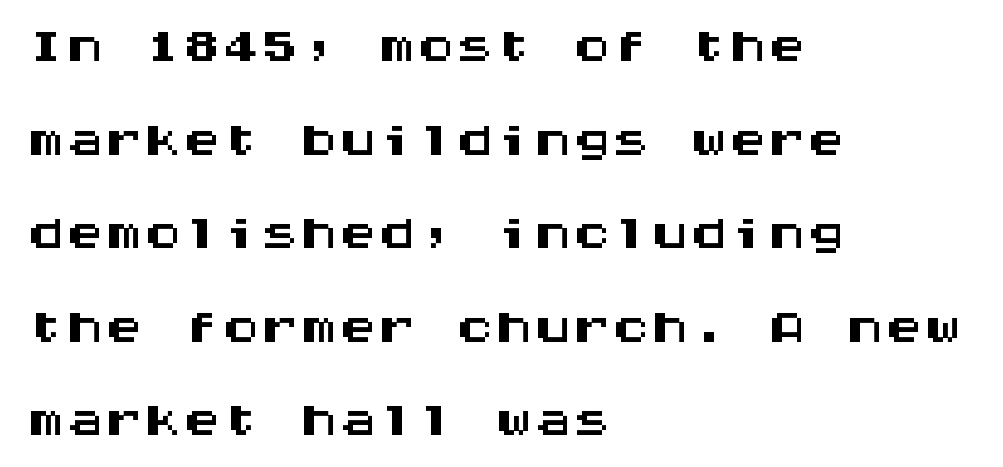
Monospaced: the letters line up in strict vertical columns. A typesetter would label this face a sans. The paragraph shown leans on its left margin. The rendering keeps characters at their native spacing. A clean baseline with only descenders dipping below it. Do the letters lean? They stand straight.
